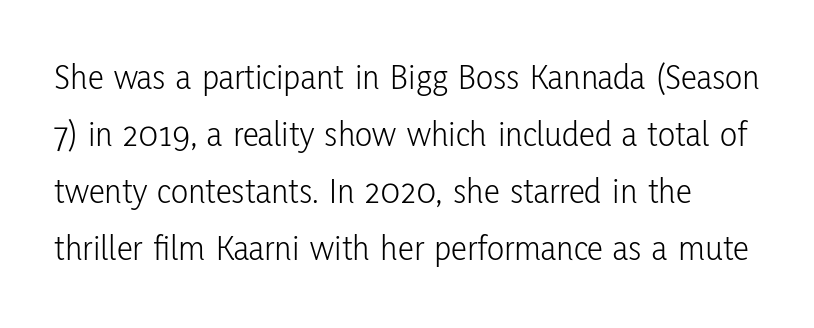
The gap between lines stays unmarked. Do the characters align in a grid? No, the font is proportional. Each stroke keeps to a modest, everyday thickness or less. This sample uses a sans-serif face. It's the straight-up-and-down kind of type. Interline gaps are of average width in this sample.
